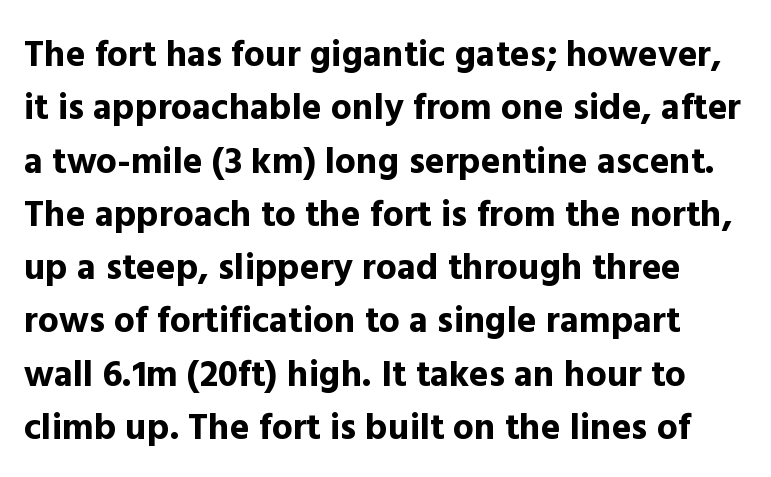
The image shows 37 px bold sans-serif type, upright; set normal line spacing (1.44x), normal letter spacing, not underlined; a medium x-height.
